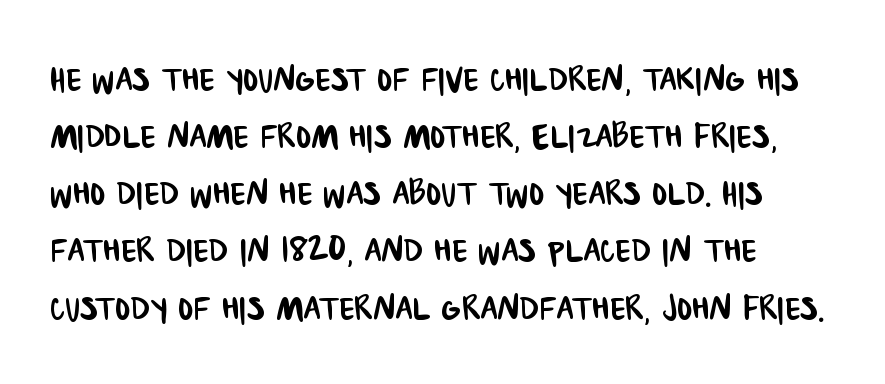
The baseline area is clear. Check where the strokes stop: nothing finishes them off — pure sans. The line texture is even and compact thanks to regular tracking. Spacing verdict: proportional, widths tailored to each character.
